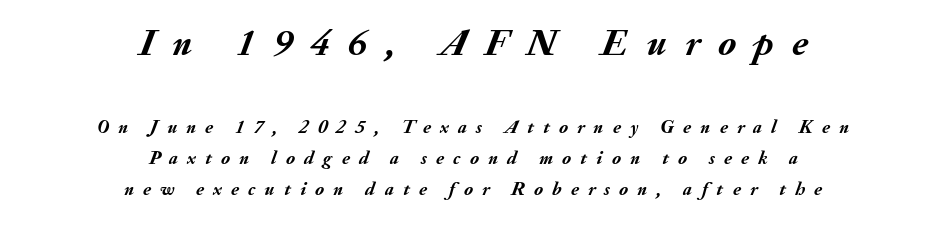
{"italic": "yes", "lean": "right", "slant_degrees": 20, "bold": "yes", "weight": "semibold", "width": "normal", "stroke_contrast": "medium", "x_height": "small", "monospaced": "no", "underline": "no", "align": "center", "line_spacing": "normal", "line_spacing_ratio": 1.62, "letter_spacing": "wide", "letter_spacing_em": 0.48, "larger_block": "first", "size_ratio": 2.0, "glyph_px": 38}
